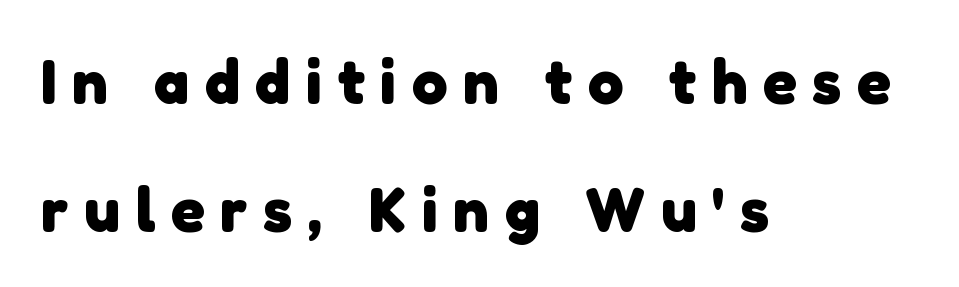
The image shows 63 px heavy sans-serif type; set left-aligned, loose line spacing (2.03x), unusually wide letter spacing (+0.25 em), not underlined; low stroke contrast and a medium x-height.
